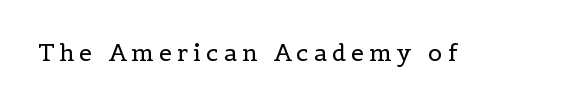
The image shows 23 px text type, upright; set unusually wide letter spacing (+0.23 em), not underlined.
